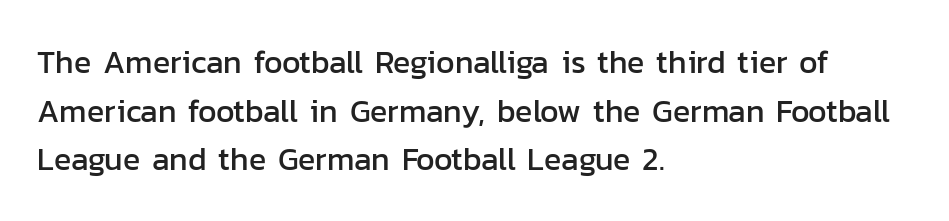
The image shows 32 px sans-serif type, upright; set left-aligned, normal line spacing (1.52x), normal letter spacing, not underlined; low stroke contrast and a medium x-height.
